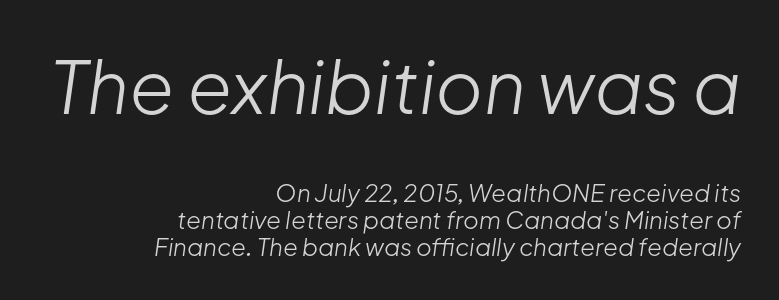
{"italic": "yes", "lean": "right", "slant_degrees": 8, "bold": "no", "weight": "light", "width": "normal", "stroke_contrast": "low", "x_height": "medium", "monospaced": "no", "underline": "no", "align": "right", "line_spacing": "tight", "line_spacing_ratio": 1.11, "letter_spacing": "normal", "letter_spacing_em": 0.0, "larger_block": "first", "size_ratio": 3.04, "glyph_px": 73}
